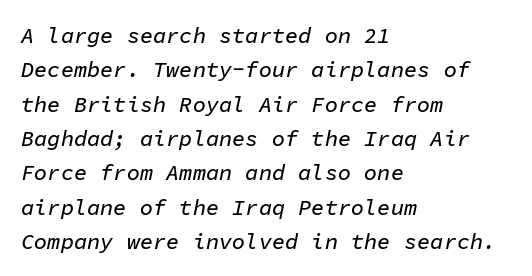
{"italic": "yes", "lean": "right", "slant_degrees": 11, "underline": "no", "align": "left", "line_spacing": "normal", "line_spacing_ratio": 1.56, "letter_spacing": "normal", "letter_spacing_em": 0.0, "glyph_px": 22}
